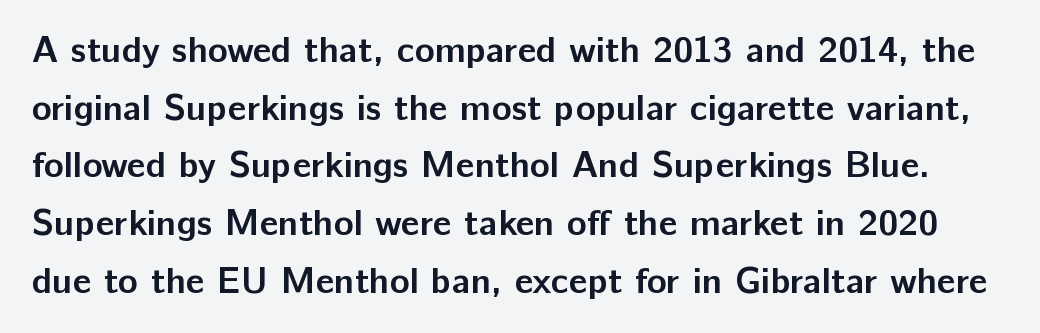
Q: Is the text bold? A: Yes.
Q: Is the text italic (slanted)? A: No, it is upright.
Q: Is the typeface a serif or a sans-serif typeface? A: Sans-serif.
Q: Is the text underlined? A: No.
Q: Is the spacing between letters normal or unusually wide? A: Normal.
Q: Is the spacing between lines tight, normal or loose? A: Normal.
Q: Width (condensed, normal, or wide)? A: Normal.
Q: Stroke contrast? A: Low.
Q: x-height? A: Medium.
Q: Monospaced? A: No.
